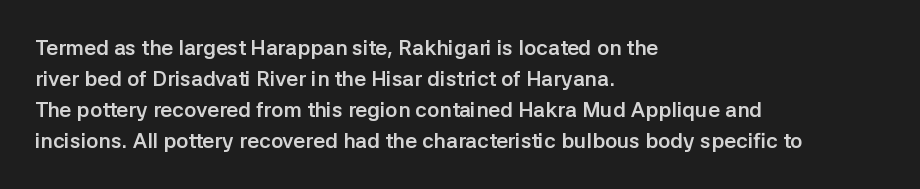
Q: Is the text bold? A: Yes.
Q: Is the text italic (slanted)? A: No, it is upright.
Q: Is the text underlined? A: No.
Q: How is the paragraph aligned? A: Left-aligned.
Q: Is the spacing between letters normal or unusually wide? A: Normal.
Q: Is the spacing between lines tight, normal or loose? A: Normal.
